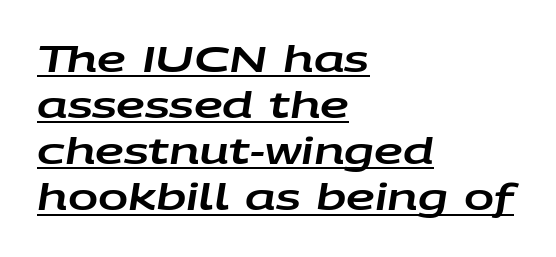
{"italic": "yes", "lean": "right", "slant_degrees": 9, "width": "wide", "stroke_contrast": "low", "x_height": "large", "monospaced": "no", "underline": "yes", "align": "left", "line_spacing": "normal", "line_spacing_ratio": 1.28, "letter_spacing": "normal", "letter_spacing_em": 0.0, "glyph_px": 36}
